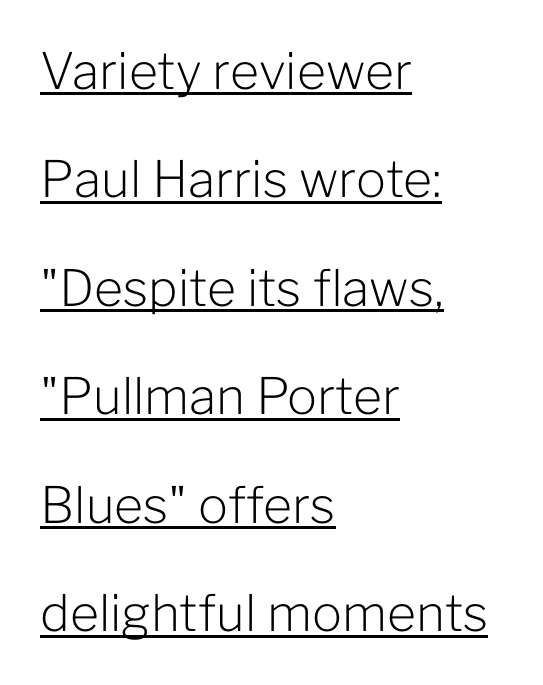
What's the leading like? Stretched, with rows far apart. Standard letterfit; no display-style spreading of the glyphs. Left-aligned paragraph, ragged on the right. The sample's only ornament is a line tracing under the words.
